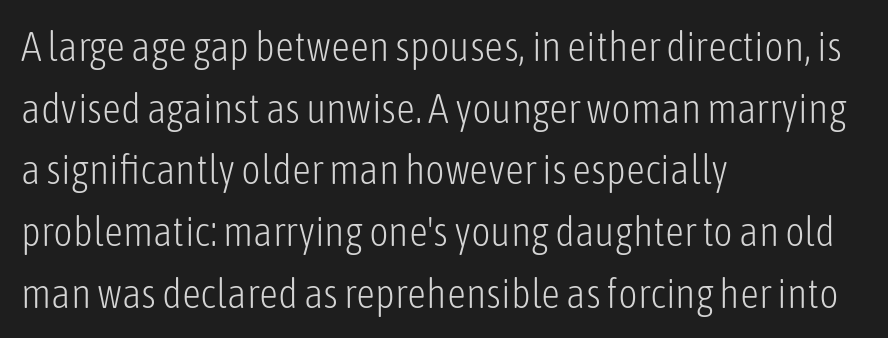
Quick note: underline off. The face used here is proportionally spaced, like ordinary book or web type. The horizontal fit of the characters is conventional and even. Whoever set this chose a conventional vertical rhythm. Stems and bowls with no extra thickness — not bold.
